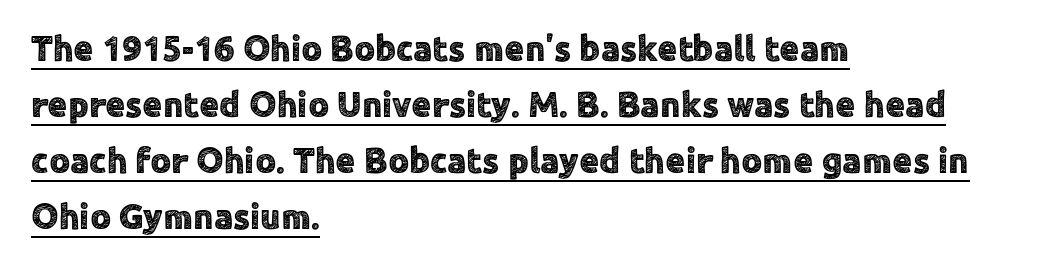
Q: Is the text italic (slanted)? A: No, it is upright.
Q: Is the typeface a serif or a sans-serif typeface? A: Sans-serif.
Q: Is the text underlined? A: Yes.
Q: How is the paragraph aligned? A: Left-aligned.
Q: Is the spacing between letters normal or unusually wide? A: Normal.
Q: Is the spacing between lines tight, normal or loose? A: Normal.
Q: Width (condensed, normal, or wide)? A: Normal.
Q: x-height? A: Medium.
Q: Monospaced? A: No.
